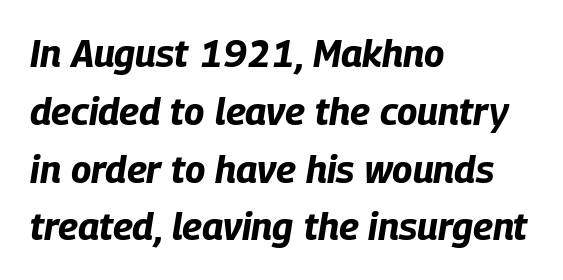
The image shows 38 px bold, condensed type, italic (leaning right); set left-aligned, normal line spacing (1.52x), normal letter spacing, not underlined; low stroke contrast and a large x-height.
